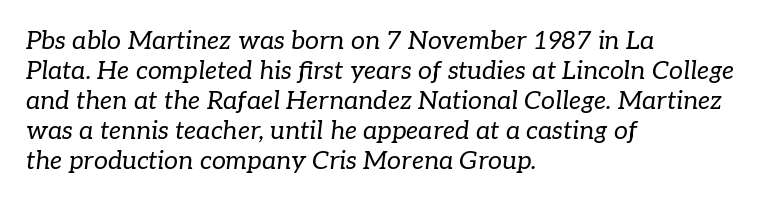
{"italic": "yes", "lean": "right", "slant_degrees": 7, "bold": "no", "underline": "no", "align": "left", "line_spacing_ratio": 1.2, "letter_spacing": "normal", "letter_spacing_em": 0.0, "glyph_px": 25}
